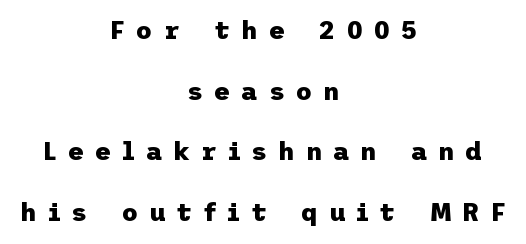
Q: Is the text bold? A: Yes.
Q: Is the text italic (slanted)? A: No, it is upright.
Q: Is the text underlined? A: No.
Q: How is the paragraph aligned? A: Centered.
Q: Is the spacing between letters normal or unusually wide? A: Unusually wide.
Q: Is the spacing between lines tight, normal or loose? A: Loose.
